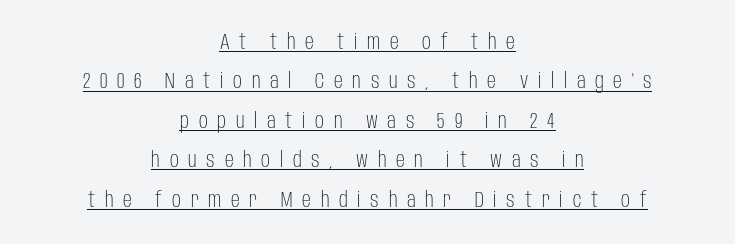
Q: Is the text bold? A: No.
Q: Is the text italic (slanted)? A: No, it is upright.
Q: Is the text underlined? A: Yes.
Q: How is the paragraph aligned? A: Centered.
Q: Is the spacing between letters normal or unusually wide? A: Unusually wide.
